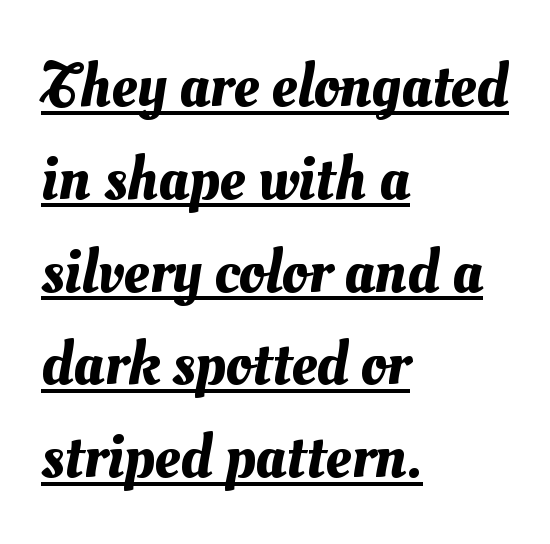
The image shows 64 px text type; set left-aligned, normal line spacing (1.45x), normal letter spacing, underlined; medium stroke contrast and a small x-height.
